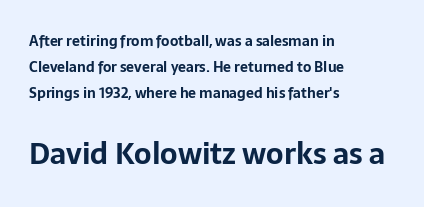
Q: Is the text bold? A: Yes.
Q: Is the text italic (slanted)? A: No, it is upright.
Q: Is the typeface a serif or a sans-serif typeface? A: Sans-serif.
Q: Is the text underlined? A: No.
Q: How is the paragraph aligned? A: Left-aligned.
Q: Is the spacing between letters normal or unusually wide? A: Normal.
Q: Which block of text is set in a larger size, the first (top) or the second (bottom)? A: The second (bottom) one.
Q: Width (condensed, normal, or wide)? A: Normal.
Q: Stroke contrast? A: Low.
Q: x-height? A: Medium.
Q: Monospaced? A: No.
